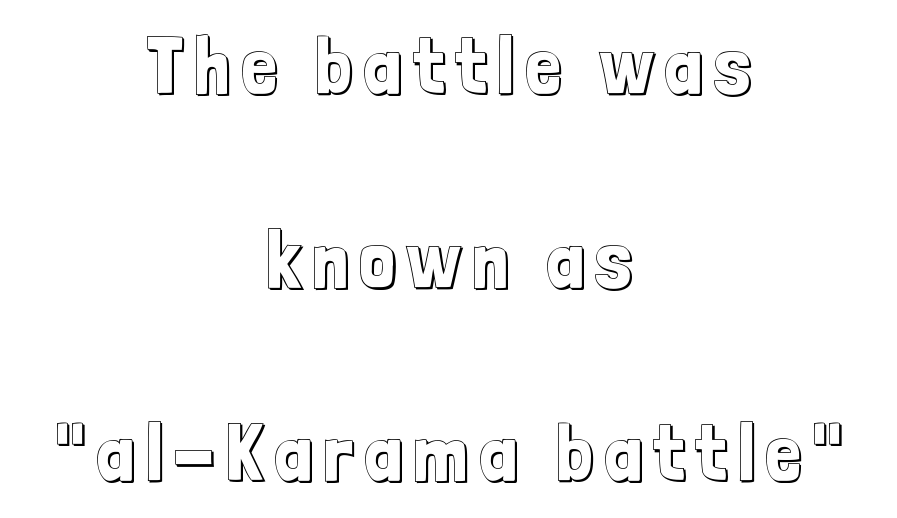
Q: Is the text italic (slanted)? A: No, it is upright.
Q: Is the text underlined? A: No.
Q: How is the paragraph aligned? A: Centered.
Q: Is the spacing between lines tight, normal or loose? A: Loose.
Q: Width (condensed, normal, or wide)? A: Condensed.
Q: x-height? A: Medium.
Q: Monospaced? A: No.
